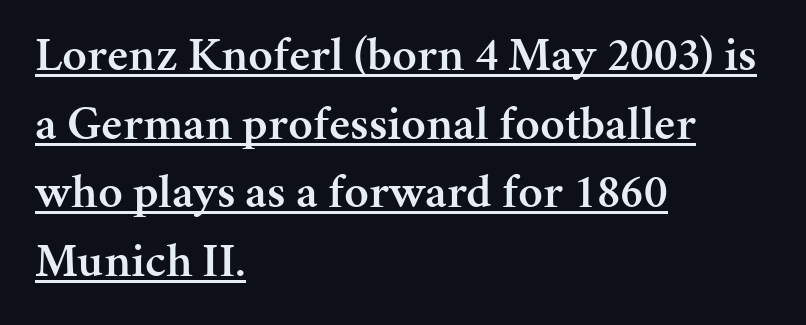
{"serif": "yes", "italic": "no", "bold": "semi", "weight": "semibold", "width": "normal", "stroke_contrast": "medium", "x_height": "medium", "monospaced": "no", "underline": "yes", "align": "left", "line_spacing": "normal", "line_spacing_ratio": 1.43, "letter_spacing": "normal", "letter_spacing_em": 0.0, "glyph_px": 48}
